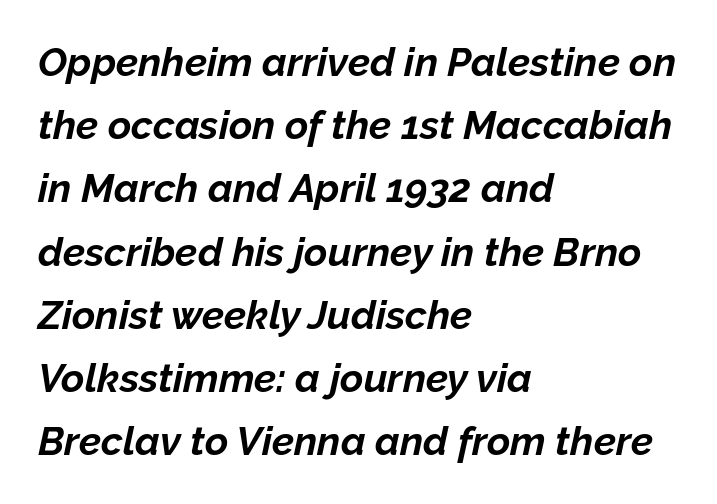
The image shows 40 px bold type, italic (leaning right); set left-aligned, normal line spacing (1.58x), normal letter spacing, not underlined; low stroke contrast and a medium x-height.
